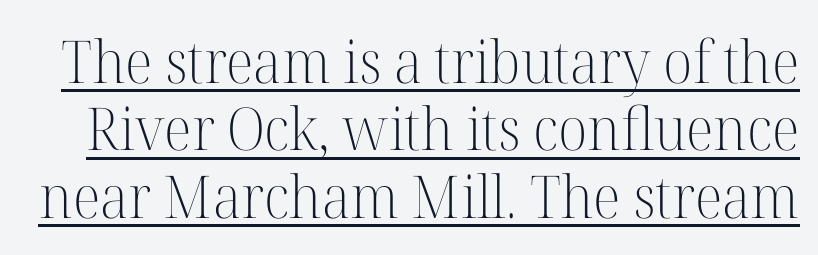
The font's upright variant was chosen for this text. Is this a sans? No — the strokes have serifs. Looks like regular typesetting: each glyph gets only the width it needs. Students, observe: this is what under-led, compact text looks like.
